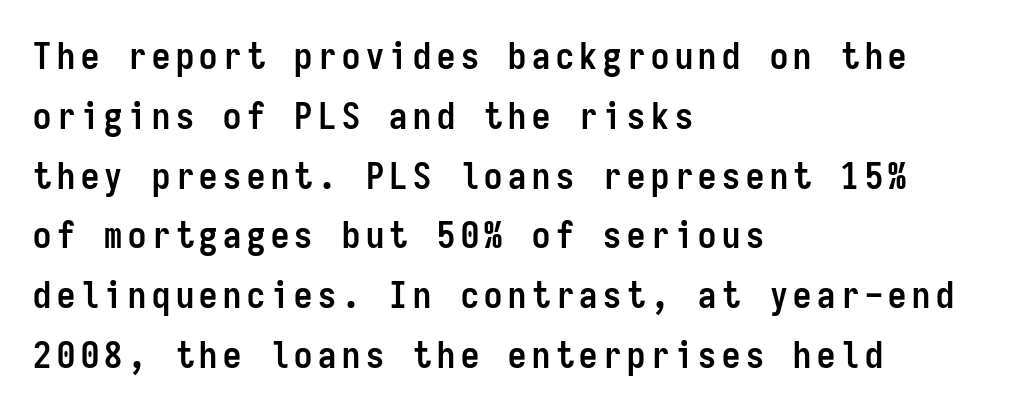
Q: Is the text bold? A: Yes.
Q: Is the text italic (slanted)? A: No, it is upright.
Q: Is the typeface a serif or a sans-serif typeface? A: Sans-serif.
Q: Is the text underlined? A: No.
Q: How is the paragraph aligned? A: Left-aligned.
Q: Is the spacing between lines tight, normal or loose? A: Normal.
Q: Width (condensed, normal, or wide)? A: Condensed.
Q: Stroke contrast? A: Low.
Q: x-height? A: Medium.
Q: Monospaced? A: Yes.
